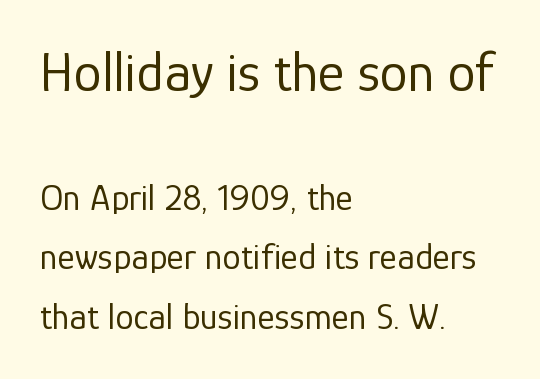
{"serif": "no", "italic": "no", "bold": "no", "weight": "regular", "width": "normal", "stroke_contrast": "low", "x_height": "medium", "monospaced": "no", "underline": "no", "align": "left", "line_spacing": "normal", "line_spacing_ratio": 1.62, "letter_spacing": "normal", "letter_spacing_em": 0.0, "larger_block": "first", "size_ratio": 1.51, "glyph_px": 56}
